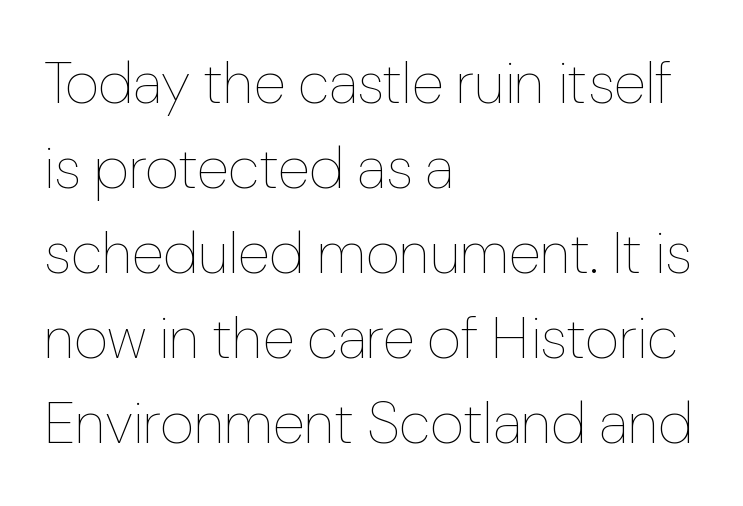
{"italic": "no", "bold": "no", "weight": "thin", "width": "normal", "stroke_contrast": "low", "x_height": "medium", "monospaced": "no", "underline": "no", "align": "left", "line_spacing": "normal", "line_spacing_ratio": 1.44, "letter_spacing": "normal", "letter_spacing_em": 0.0, "glyph_px": 59}
